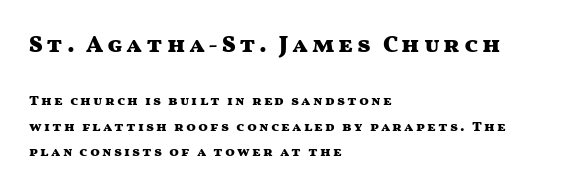
The image shows 24 px bold type, upright; set left-aligned, line spacing 1.8x, not underlined; the first (top) block is 1.71x larger.
